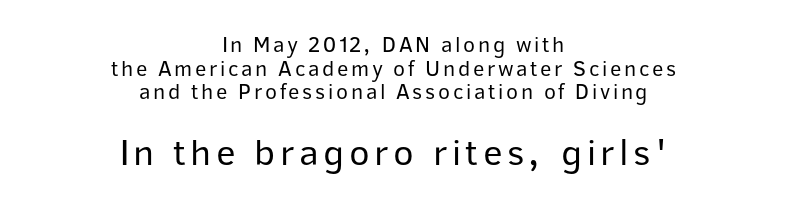
{"serif": "no", "italic": "no", "bold": "no", "weight": "regular", "width": "normal", "stroke_contrast": "low", "x_height": "medium", "monospaced": "no", "underline": "no", "align": "center", "line_spacing": "tight", "line_spacing_ratio": 1.07, "larger_block": "second", "size_ratio": 1.73, "glyph_px": 38}
